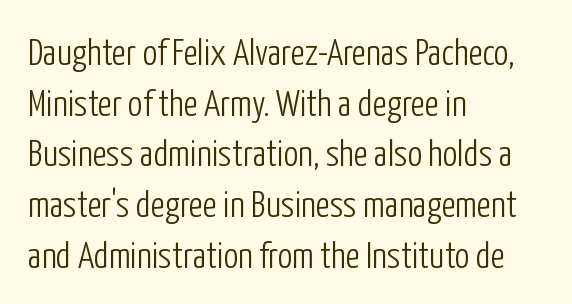
The image shows 37 px light, condensed sans-serif type, upright; set left-aligned, normal line spacing (1.37x), normal letter spacing, not underlined; low stroke contrast and a medium x-height.
